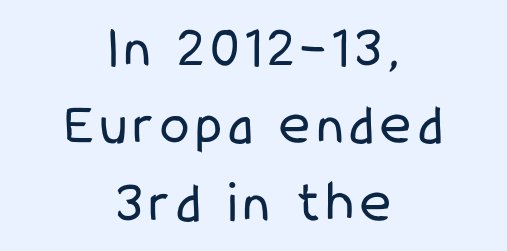
The image shows 59 px regular-weight, condensed sans-serif type, upright; set centered, normal line spacing (1.31x), not underlined; low stroke contrast and a medium x-height.
